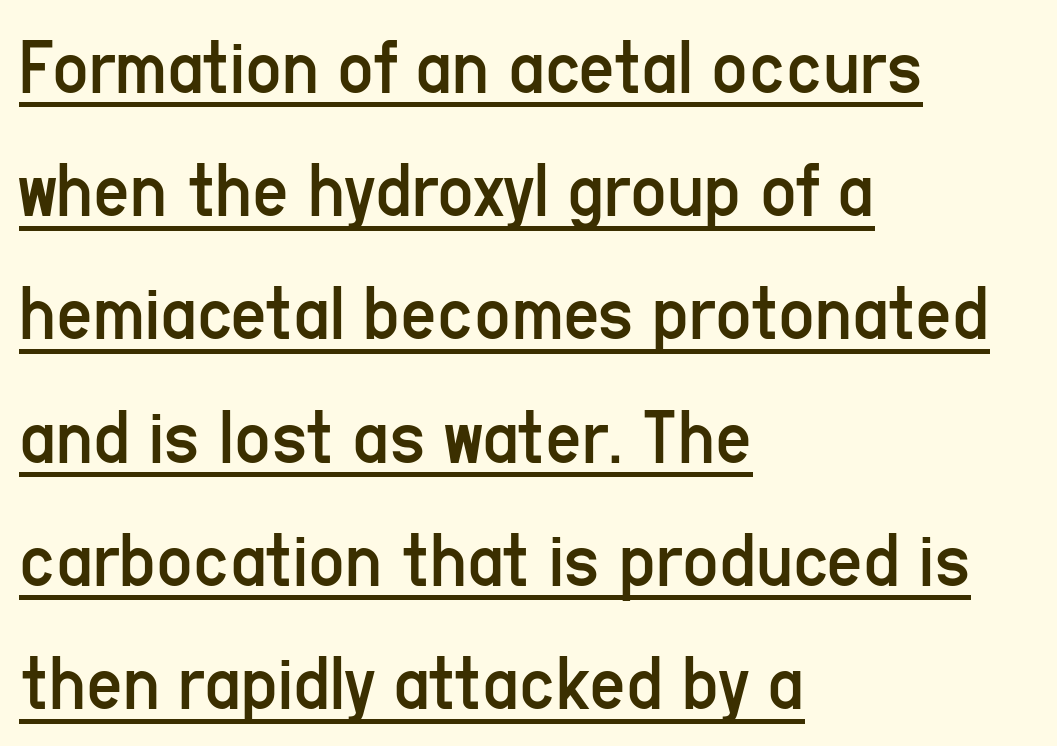
Q: Is the text bold? A: No.
Q: Is the text italic (slanted)? A: No, it is upright.
Q: Is the typeface a serif or a sans-serif typeface? A: Sans-serif.
Q: Is the text underlined? A: Yes.
Q: How is the paragraph aligned? A: Left-aligned.
Q: Is the spacing between letters normal or unusually wide? A: Normal.
Q: Is the spacing between lines tight, normal or loose? A: Normal.
Q: Width (condensed, normal, or wide)? A: Condensed.
Q: Stroke contrast? A: Low.
Q: x-height? A: Medium.
Q: Monospaced? A: No.
